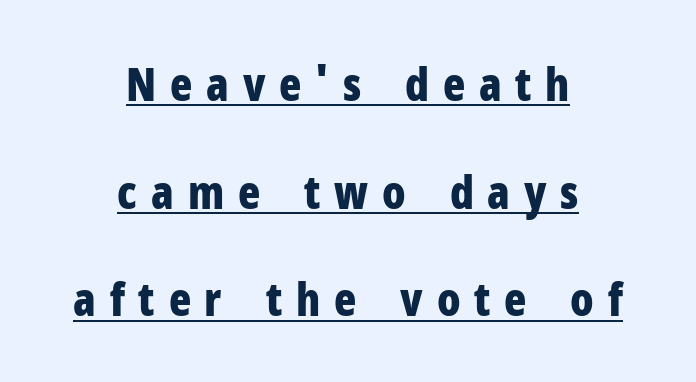
The letters stand straight up with perfectly vertical stems. You can see a thin bar hugging the bottom of the glyphs. Each letter's strokes conclude bluntly, with no projecting serifs. Chunky letters — that's bold for sure.
